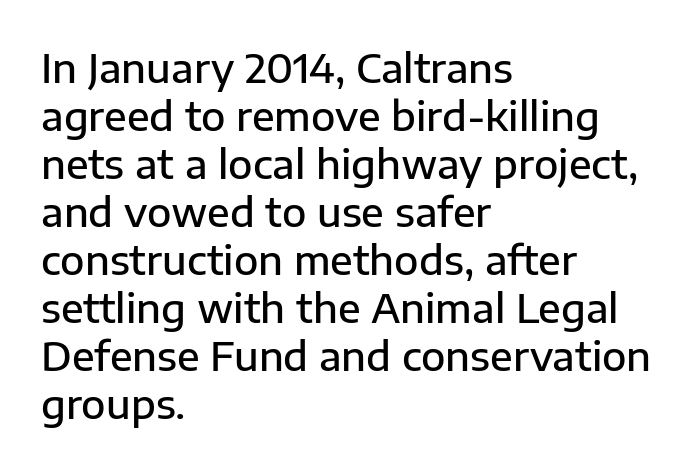
The image shows 40 px semibold sans-serif type, upright; set left-aligned, line spacing 1.2x, normal letter spacing, not underlined; low stroke contrast and a medium x-height.
